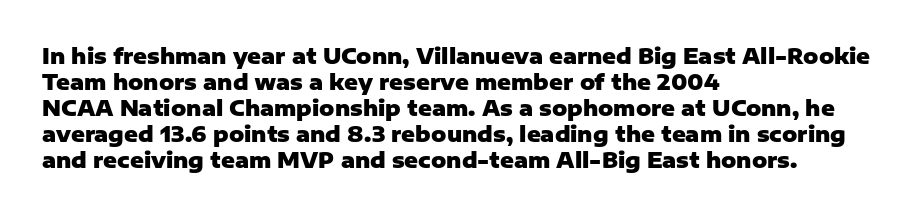
The image shows 21 px bold type, upright; set left-aligned, line spacing 1.24x, normal letter spacing, not underlined.
